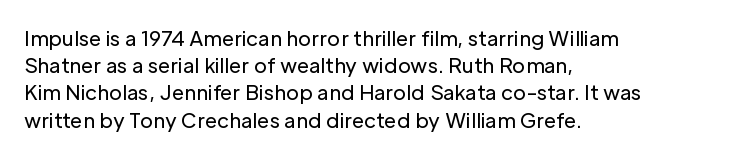
Q: Is the text bold? A: No.
Q: Is the text italic (slanted)? A: No, it is upright.
Q: Is the text underlined? A: No.
Q: How is the paragraph aligned? A: Left-aligned.
Q: Is the spacing between letters normal or unusually wide? A: Normal.
Q: Is the spacing between lines tight, normal or loose? A: Normal.
